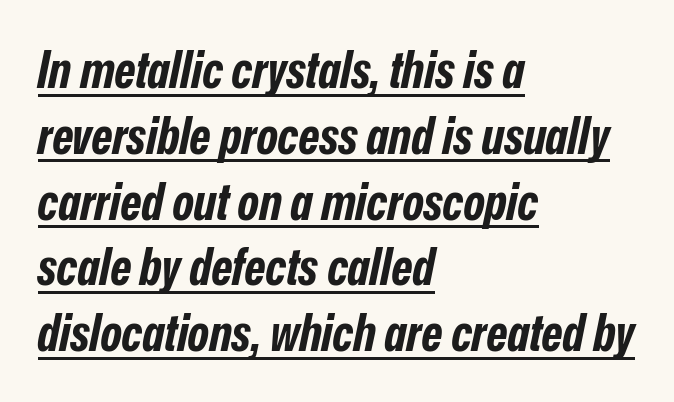
Check the space under the baseline: a stroke is drawn there. All the whitespace from short lines collects on the right. The face used here is proportionally spaced, like ordinary book or web type. A dark, heavy texture on the line: the type is bold.
